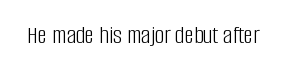
A roman cut, with each character standing at attention. Decoration check: the copy has no underline. The gaps between neighbouring characters are ordinary and unremarkable. Bold? No — there's no thickening of the strokes.
